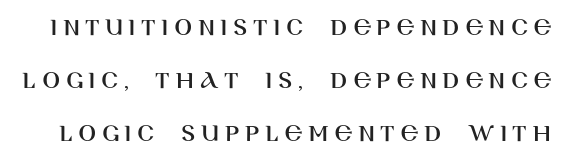
{"italic": "no", "underline": "no", "line_spacing": "loose", "line_spacing_ratio": 2.04, "letter_spacing": "wide", "letter_spacing_em": 0.22, "glyph_px": 26}
